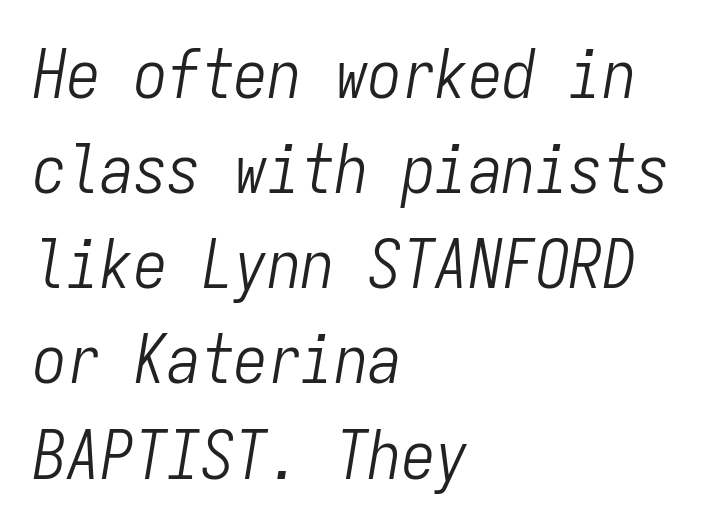
Q: Is the text bold? A: No.
Q: Is the text italic (slanted)? A: Yes, it leans right by about 9 degrees.
Q: Is the text underlined? A: No.
Q: How is the paragraph aligned? A: Left-aligned.
Q: Is the spacing between letters normal or unusually wide? A: Normal.
Q: Is the spacing between lines tight, normal or loose? A: Normal.
Q: Width (condensed, normal, or wide)? A: Condensed.
Q: Stroke contrast? A: Low.
Q: x-height? A: Medium.
Q: Monospaced? A: Yes.
